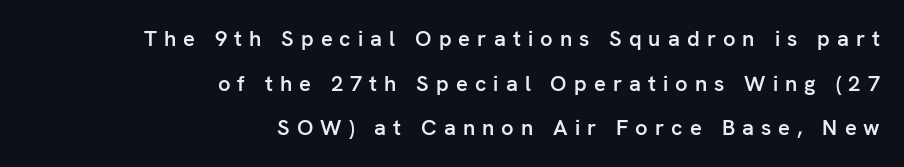
{"italic": "no", "bold": "semi", "underline": "no", "align": "right", "line_spacing": "loose", "line_spacing_ratio": 2.03, "letter_spacing": "wide", "letter_spacing_em": 0.32, "glyph_px": 22}
